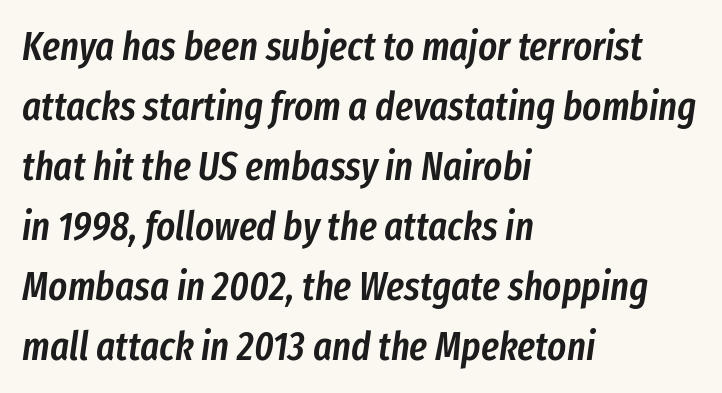
This rendering leaves character spacing at its baseline value. Spacing verdict: proportional, widths tailored to each character. How would I describe the line gaps? Plain and ordinary. The lines in this sample share a left origin and differ only in where they stop.
